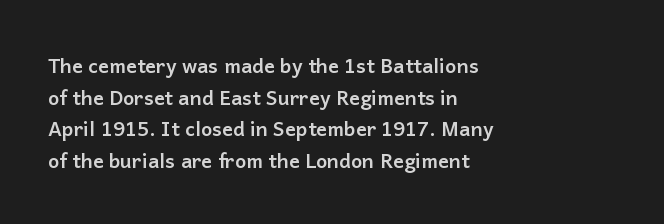
If you drew a line through each stem, it would be perfectly vertical. Nobody drew a line under any word here. A full-strength bold gives these letters their thick strokes. Honestly, the letter spacing is just normal — you wouldn't notice it. Left-aligned paragraph, ragged on the right.
